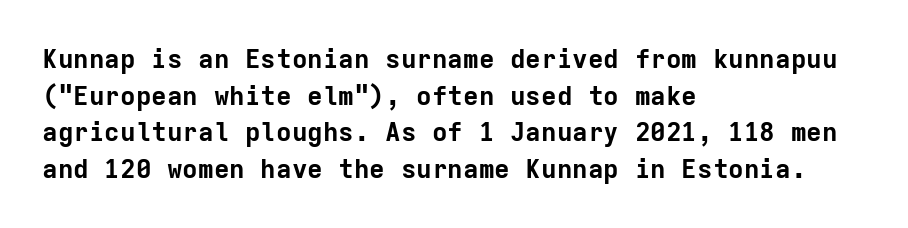
The image shows 26 px bold type, upright; set left-aligned, normal line spacing (1.41x), normal letter spacing, not underlined.
